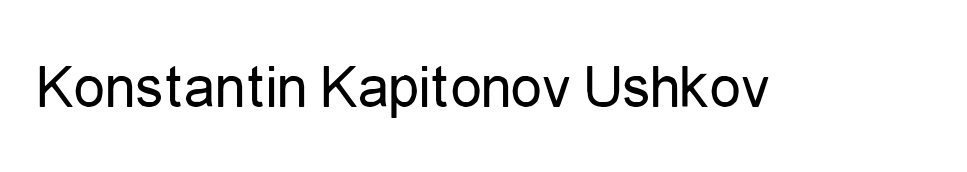
Are there feet on the stems? There aren't — it's a sans. The area under the type is left untouched. The specimen reads as upright at a glance. The letters advance in unequal steps, a hallmark of proportional type.
